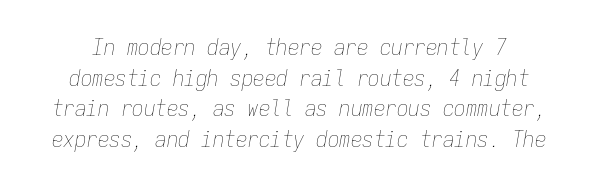
Q: Is the text bold? A: No.
Q: Is the text italic (slanted)? A: Yes, it leans right by about 9 degrees.
Q: Is the text underlined? A: No.
Q: Is the spacing between letters normal or unusually wide? A: Normal.
Q: Is the spacing between lines tight, normal or loose? A: Normal.
